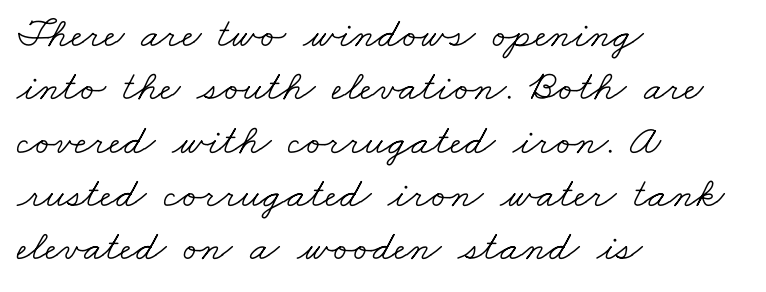
The image shows 43 px light, wide serif type; set left-aligned, line spacing 1.24x, normal letter spacing, not underlined; low stroke contrast and a small x-height.
